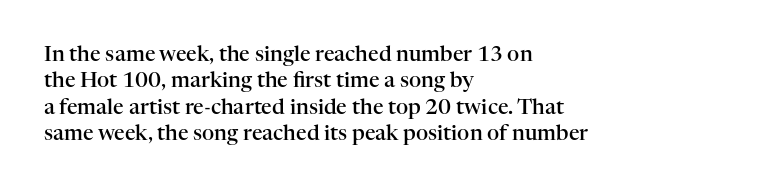
The image shows 21 px text type, upright; set left-aligned, normal line spacing (1.26x), normal letter spacing, not underlined.
